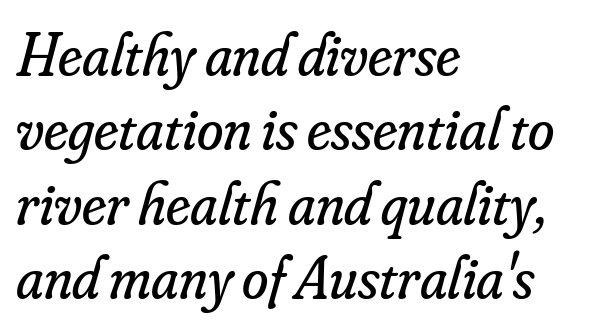
{"serif": "yes", "italic": "yes", "lean": "right", "slant_degrees": 16, "bold": "no", "weight": "regular", "width": "normal", "stroke_contrast": "low", "x_height": "small", "monospaced": "no", "underline": "no", "align": "left", "line_spacing_ratio": 1.24, "letter_spacing": "normal", "letter_spacing_em": 0.0, "glyph_px": 60}
